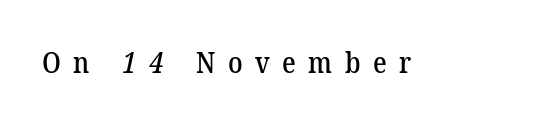
{"serif": "yes", "width": "normal", "stroke_contrast": "low", "x_height": "medium", "monospaced": "no", "underline": "no", "letter_spacing": "wide", "letter_spacing_em": 0.43, "glyph_px": 29}
